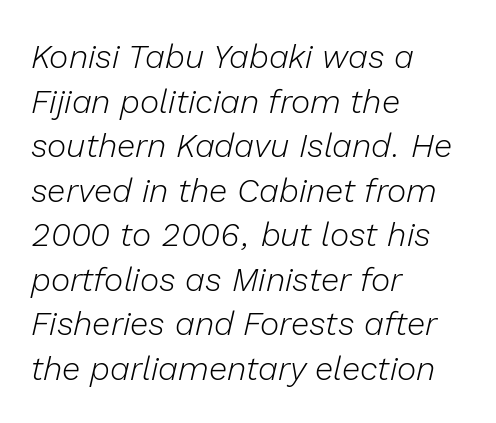
{"italic": "yes", "lean": "right", "slant_degrees": 13, "bold": "no", "weight": "light", "width": "normal", "stroke_contrast": "low", "x_height": "medium", "monospaced": "no", "underline": "no", "align": "left", "line_spacing": "normal", "line_spacing_ratio": 1.35, "letter_spacing": "normal", "letter_spacing_em": 0.0, "glyph_px": 33}
